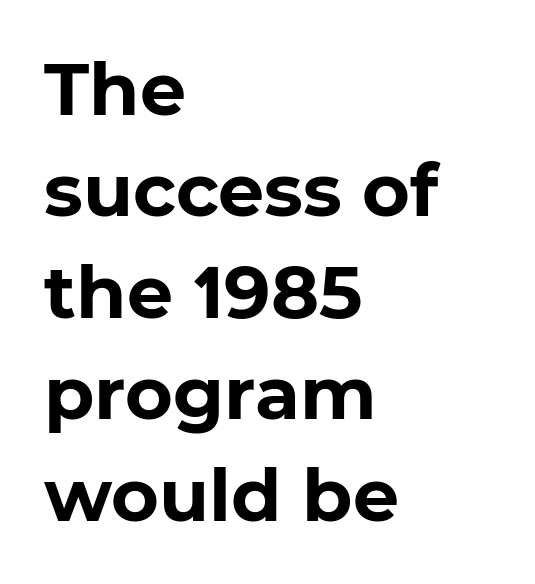
Regular leading. Examine the stroke ends and you'll find no serifs. Notice how the passage keeps a crisp vertical edge on the left only. Set as a true bold cut, around the 700 mark. Proportional: the letters do not fall into vertical columns.
